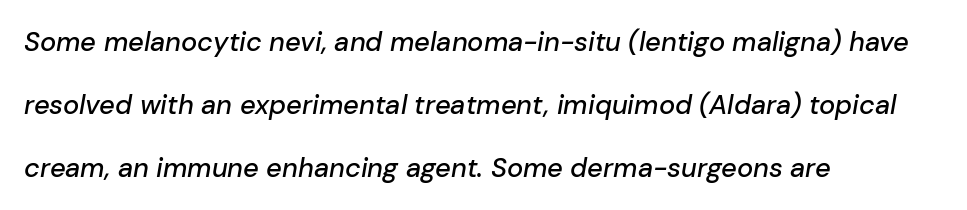
Descenders are the only things crossing below the line. Standard letterfit; no display-style spreading of the glyphs. Emphasis-style slanted type is in use. Teacher's note: observe the even left margin — that is flush-left alignment. Airy leading.
